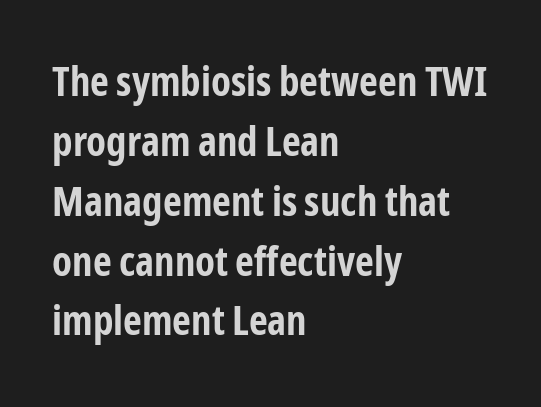
Does the copy run flush right? No — it runs flush left. Posture: upright roman. Each letter's strokes conclude bluntly, with no projecting serifs. The zone under the glyphs is completely vacant. A typesetter would call this zero additional tracking.
